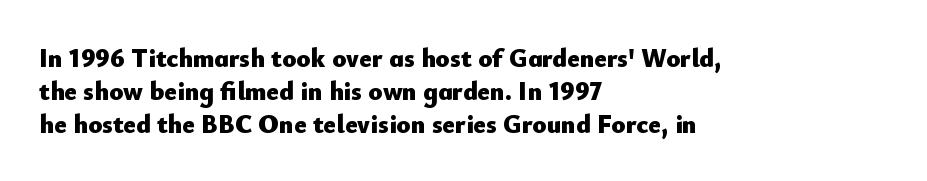
Q: Is the text bold? A: Yes.
Q: Is the text italic (slanted)? A: No, it is upright.
Q: Is the text underlined? A: No.
Q: How is the paragraph aligned? A: Left-aligned.
Q: Is the spacing between letters normal or unusually wide? A: Normal.
Q: Is the spacing between lines tight, normal or loose? A: Normal.
